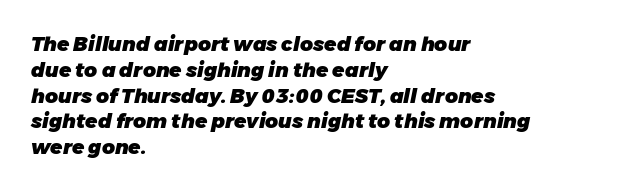
The image shows 20 px bold type, italic (leaning right); set left-aligned, normal line spacing (1.29x), normal letter spacing, not underlined.
